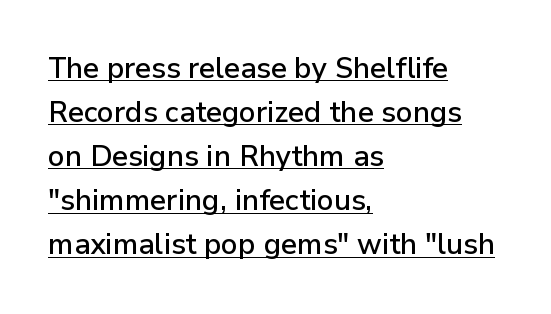
Designer's note — italics off, roman on. Character widths vary here, with narrow letters taking less room than wide ones. The glyphs in this specimen are sans serif. This is underlined copy, the kind a proofreader might mark for attention. Default kerning and tracking; the words read as compact shapes. These lines sit exactly where default settings would place them.
